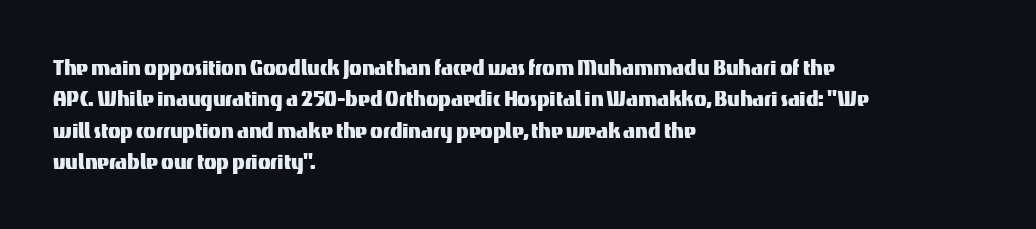
{"italic": "no", "underline": "no", "align": "left", "line_spacing_ratio": 1.21, "letter_spacing": "normal", "letter_spacing_em": 0.0, "glyph_px": 26}
